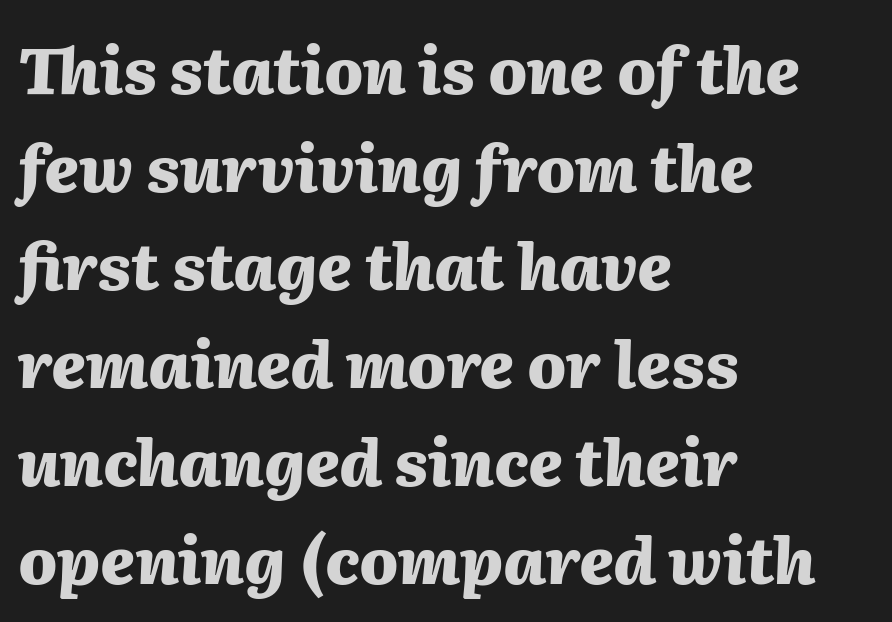
The image shows 64 px heavy type, italic (leaning right); set left-aligned, normal line spacing (1.53x), normal letter spacing, not underlined; medium stroke contrast and a medium x-height.
